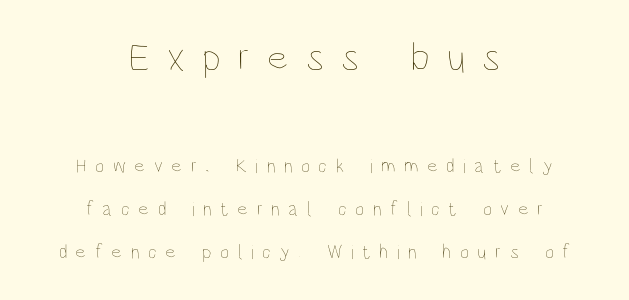
A quiet, ordinary-to-light weight characterises the typeface. Here the designer chose a conventional face with non-uniform glyph widths. Top chunk: large. Bottom chunk: small. Quick note: not italic, upright. Bare-footed words on every line.
